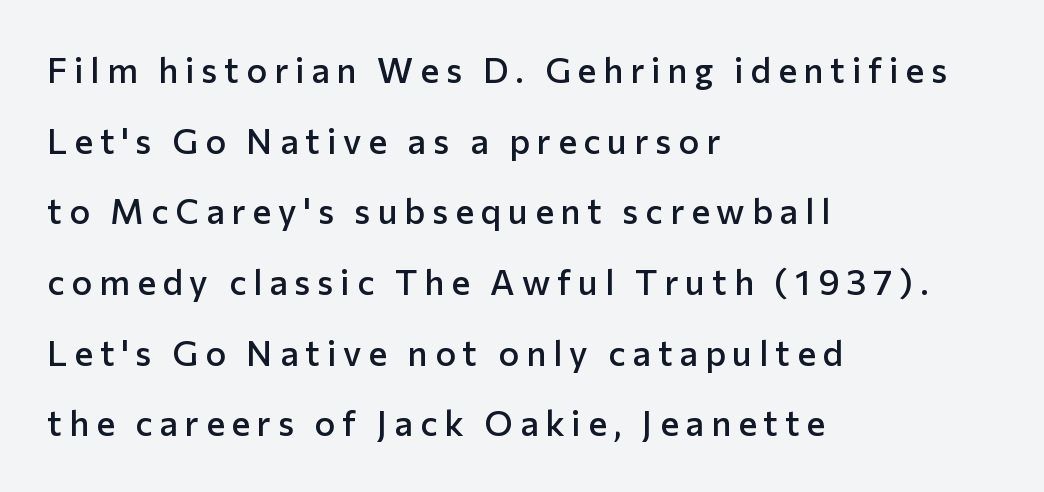
Words appear elongated and porous because spacing is wide. Type without underlining. Letterform terminals end flat and unadorned throughout the passage. It's the straight-up-and-down kind of type. This rendering uses left alignment, leaving the right contour irregular. A fair bit of extra ink — the face is semibold, not bold.
